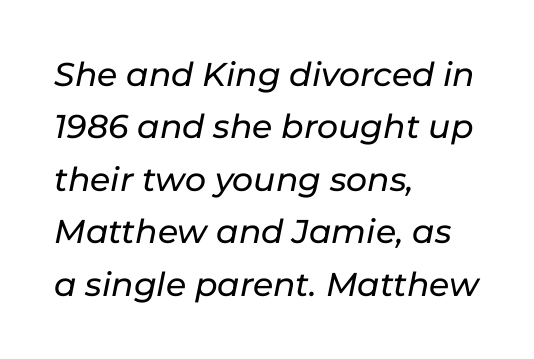
{"italic": "yes", "lean": "right", "slant_degrees": 11, "width": "normal", "stroke_contrast": "low", "x_height": "medium", "monospaced": "no", "underline": "no", "align": "left", "line_spacing": "normal", "line_spacing_ratio": 1.59, "letter_spacing": "normal", "letter_spacing_em": 0.0, "glyph_px": 33}
